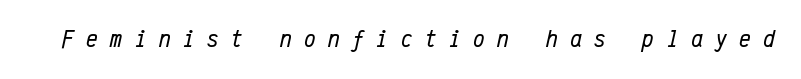
{"italic": "yes", "lean": "right", "slant_degrees": 12, "bold": "no", "underline": "no", "letter_spacing": "wide", "letter_spacing_em": 0.48, "glyph_px": 26}
